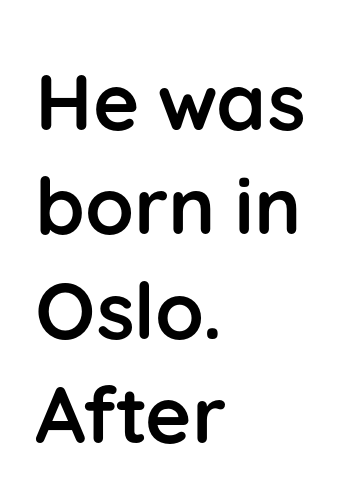
Q: Is the text bold? A: Yes.
Q: Is the text italic (slanted)? A: No, it is upright.
Q: Is the typeface a serif or a sans-serif typeface? A: Sans-serif.
Q: Is the text underlined? A: No.
Q: How is the paragraph aligned? A: Left-aligned.
Q: Is the spacing between letters normal or unusually wide? A: Normal.
Q: Is the spacing between lines tight, normal or loose? A: Normal.
Q: Width (condensed, normal, or wide)? A: Normal.
Q: Stroke contrast? A: Low.
Q: x-height? A: Medium.
Q: Monospaced? A: No.
